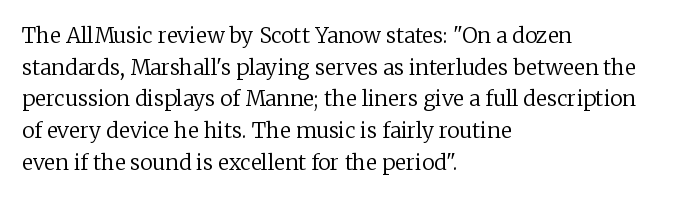
Style check: upright. Leftover space on each line is placed entirely after the last word. The rows are spaced the way most documents space them. The font is comparable to plain body text, perhaps lighter. Honestly, there is no underline to notice here at all. Nobody touched the tracking dial on this one.
